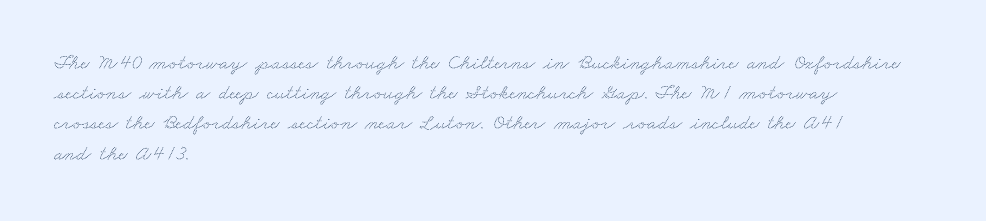
{"underline": "no", "align": "left", "line_spacing": "normal", "line_spacing_ratio": 1.44, "letter_spacing": "normal", "letter_spacing_em": 0.0, "glyph_px": 21}
